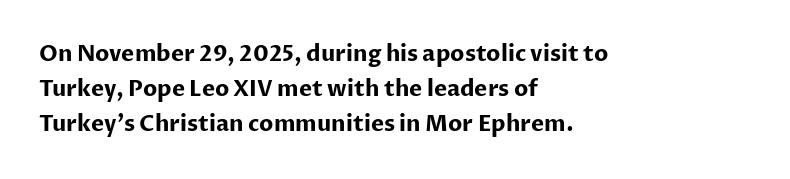
Horizontal bands of white between lines are of average thickness. The rendering keeps characters at their native spacing. Line beginnings align vertically; line endings do not. The font is running at its bold setting. No italicization has been applied; the sample stays upright.
